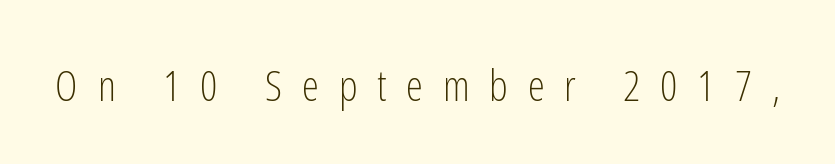
{"serif": "no", "italic": "no", "bold": "no", "weight": "light", "width": "condensed", "stroke_contrast": "low", "x_height": "medium", "monospaced": "no", "underline": "no", "letter_spacing": "wide", "letter_spacing_em": 0.46, "glyph_px": 43}
